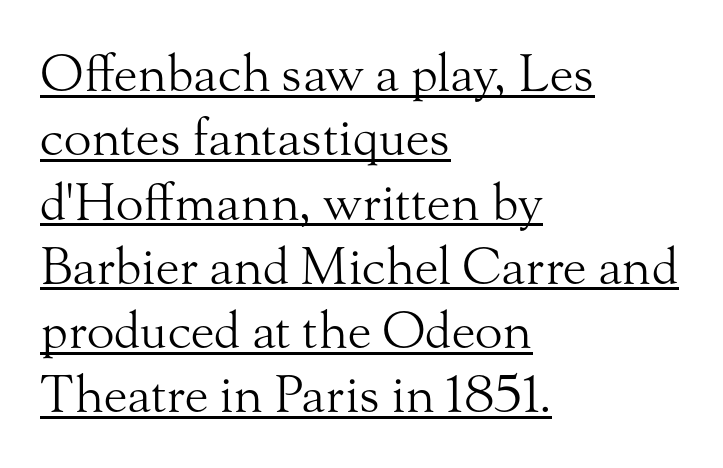
{"serif": "yes", "italic": "no", "bold": "no", "weight": "light", "width": "normal", "stroke_contrast": "medium", "x_height": "small", "monospaced": "no", "underline": "yes", "align": "left", "line_spacing": "normal", "line_spacing_ratio": 1.26, "letter_spacing": "normal", "letter_spacing_em": 0.0, "glyph_px": 51}
